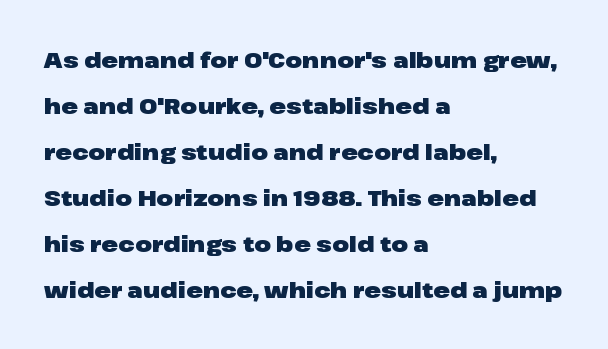
The image shows 22 px bold type, upright; set left-aligned, loose line spacing (2.09x), normal letter spacing, not underlined.
